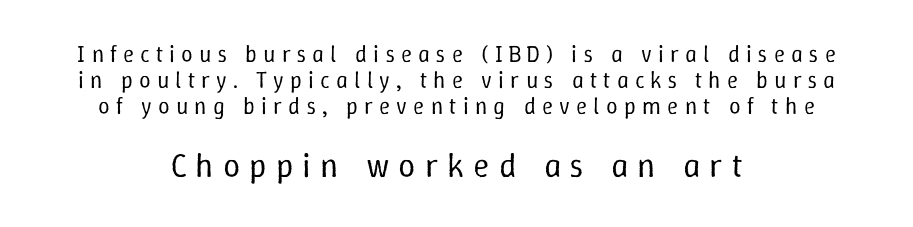
The image shows 34 px regular-weight type, upright; set centered, tight line spacing (1.12x), unusually wide letter spacing (+0.27 em), not underlined; the second (bottom) block is 1.48x larger; low stroke contrast and a medium x-height.
